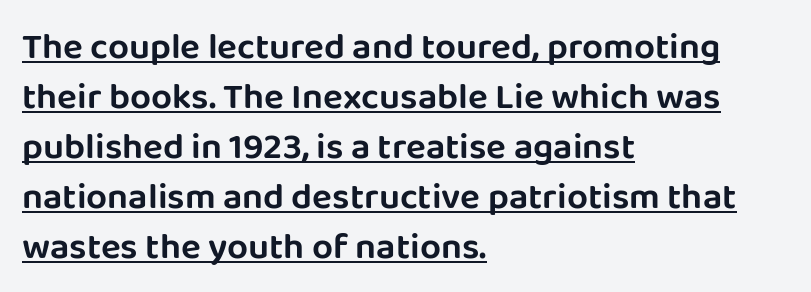
{"serif": "no", "italic": "no", "width": "normal", "stroke_contrast": "low", "x_height": "large", "monospaced": "no", "underline": "yes", "align": "left", "line_spacing": "normal", "line_spacing_ratio": 1.35, "letter_spacing": "normal", "letter_spacing_em": 0.0, "glyph_px": 37}
